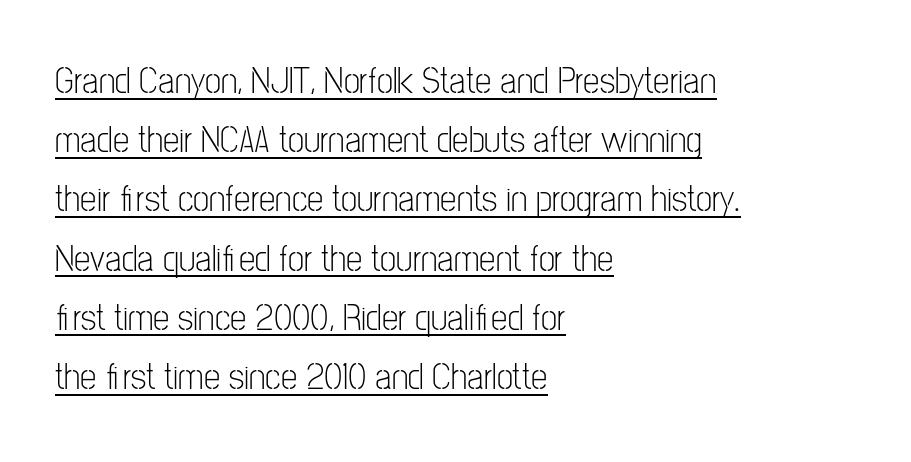
Q: Is the text bold? A: No.
Q: Is the text italic (slanted)? A: No, it is upright.
Q: Is the typeface a serif or a sans-serif typeface? A: Sans-serif.
Q: Is the text underlined? A: Yes.
Q: How is the paragraph aligned? A: Left-aligned.
Q: Is the spacing between letters normal or unusually wide? A: Normal.
Q: Is the spacing between lines tight, normal or loose? A: Normal.
Q: Width (condensed, normal, or wide)? A: Condensed.
Q: Stroke contrast? A: Low.
Q: x-height? A: Medium.
Q: Monospaced? A: No.
